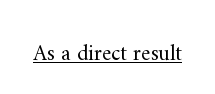
Q: Is the text bold? A: No.
Q: Is the text italic (slanted)? A: No, it is upright.
Q: Is the text underlined? A: Yes.
Q: Is the spacing between letters normal or unusually wide? A: Normal.
